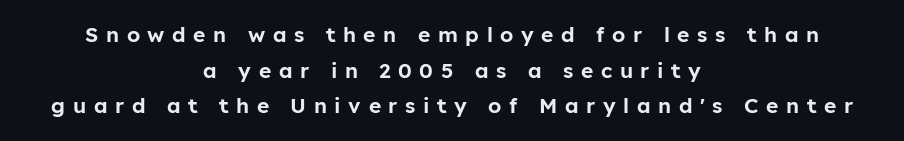
{"italic": "no", "underline": "no", "align": "center", "line_spacing": "normal", "line_spacing_ratio": 1.7, "letter_spacing": "wide", "letter_spacing_em": 0.36, "glyph_px": 21}
